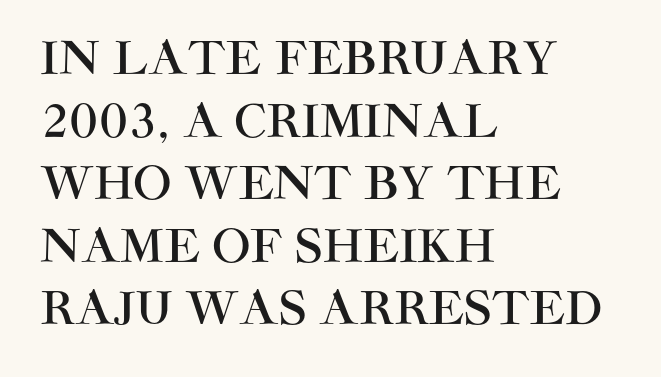
{"serif": "no", "italic": "no", "width": "normal", "stroke_contrast": "high", "x_height": "large", "monospaced": "no", "underline": "no", "align": "left", "line_spacing": "normal", "line_spacing_ratio": 1.39, "letter_spacing": "normal", "letter_spacing_em": 0.0, "glyph_px": 45}
